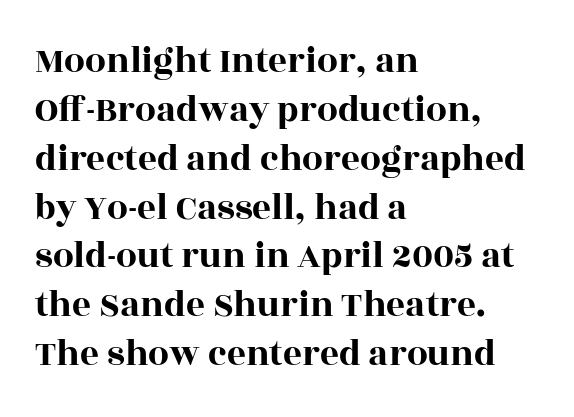
The image shows 37 px wide serif type, upright; set left-aligned, normal line spacing (1.32x), normal letter spacing, not underlined; a large x-height.
